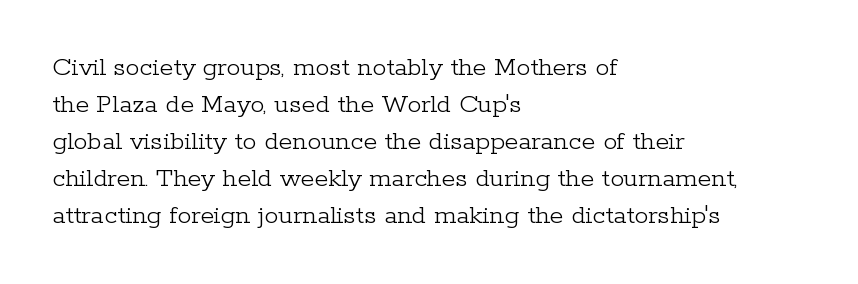
The characters are drawn with everyday or finer stroke widths. Unlike a clean sans, this face finishes its strokes with serifs. Leading: standard. The face used here is rendered with its standard letterfit. This rendering uses left alignment, leaving the right contour irregular.
